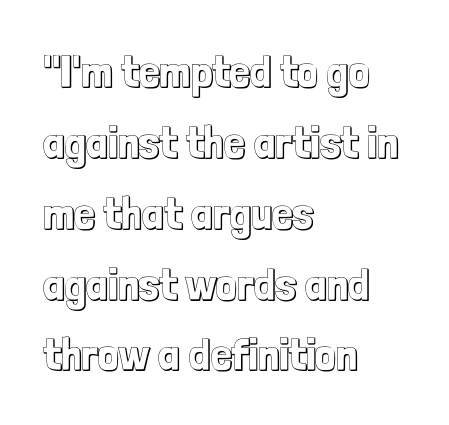
The type sits square on the baseline with zero lean. Spacing between characters is what you'd get straight out of the box. Vertically, the passage feels balanced, rows spaced as you'd expect. Any mark beneath the type? The region is blank.
